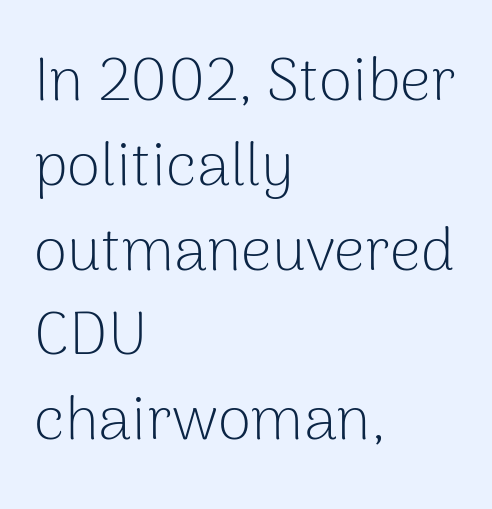
{"serif": "no", "italic": "no", "bold": "no", "weight": "light", "width": "normal", "stroke_contrast": "low", "x_height": "medium", "monospaced": "no", "underline": "no", "align": "left", "line_spacing": "normal", "line_spacing_ratio": 1.39, "letter_spacing": "normal", "letter_spacing_em": 0.0, "glyph_px": 61}
